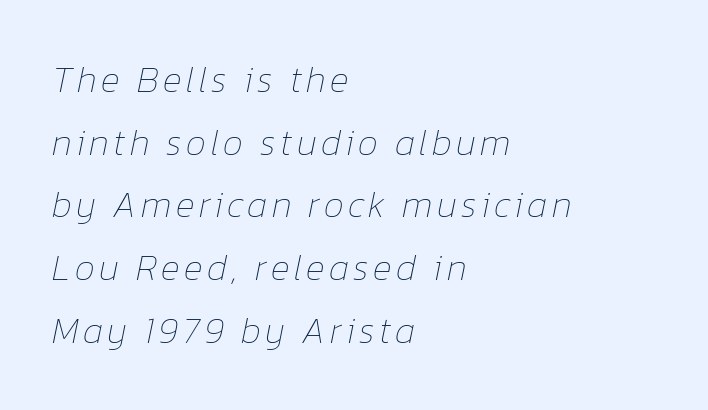
Is this a fixed-width face? No — the glyphs have proportional, varying widths. The string is rendered with underlining switched off. Does the copy run flush right? No — it runs flush left. Is this a heavy cut? Hardly; it is regular or lighter.
